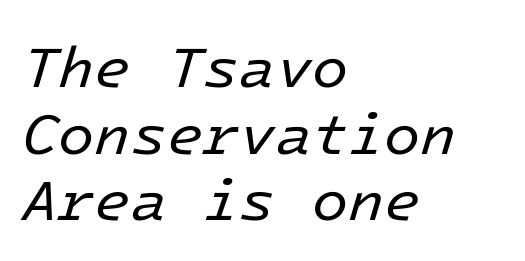
Q: Is the text bold? A: No.
Q: Is the text italic (slanted)? A: Yes, it leans right by about 16 degrees.
Q: Is the text underlined? A: No.
Q: How is the paragraph aligned? A: Left-aligned.
Q: Is the spacing between letters normal or unusually wide? A: Normal.
Q: Is the spacing between lines tight, normal or loose? A: Tight.
Q: Width (condensed, normal, or wide)? A: Normal.
Q: Stroke contrast? A: Low.
Q: x-height? A: Medium.
